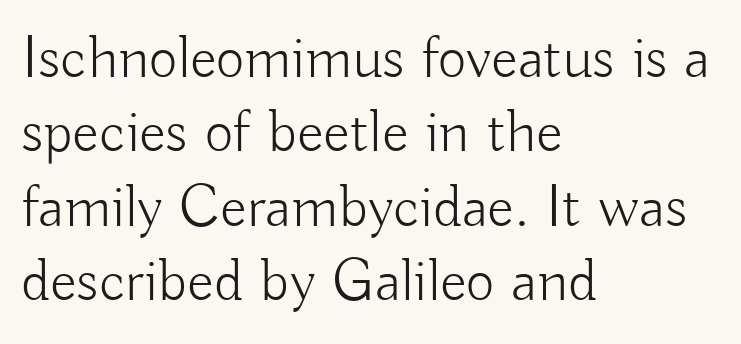
{"serif": "no", "italic": "no", "bold": "no", "weight": "light", "width": "normal", "stroke_contrast": "low", "x_height": "small", "monospaced": "no", "underline": "no", "align": "left", "line_spacing_ratio": 1.2, "letter_spacing": "normal", "letter_spacing_em": 0.0, "glyph_px": 62}
